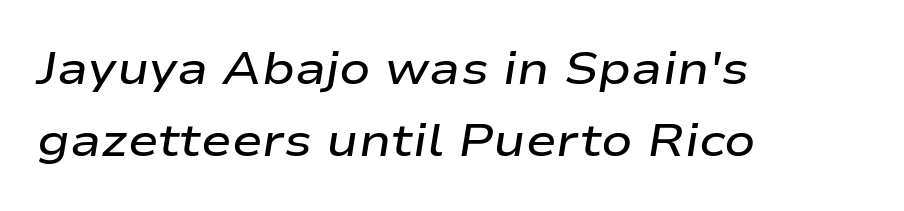
Letters rest on an invisible, unmarked baseline. Is the type slanted? Yes — the strokes lean at a clear angle. Tracking value appears to be zero — textbook default spacing. The ragged edge is on the right, which tells us the setting is flush left. A typesetter would call this leading conventional body-copy spacing. A typesetter would call this proportional, since set widths differ per character.
